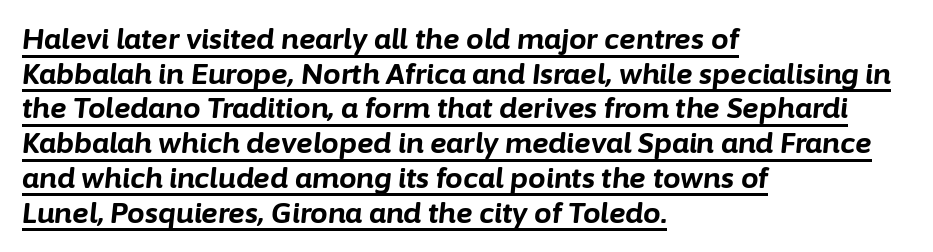
Q: Is the text bold? A: Yes.
Q: Is the text italic (slanted)? A: Yes, it leans right by about 6 degrees.
Q: Is the text underlined? A: Yes.
Q: How is the paragraph aligned? A: Left-aligned.
Q: Is the spacing between letters normal or unusually wide? A: Normal.
Q: Width (condensed, normal, or wide)? A: Normal.
Q: Stroke contrast? A: Low.
Q: x-height? A: Medium.
Q: Monospaced? A: No.
